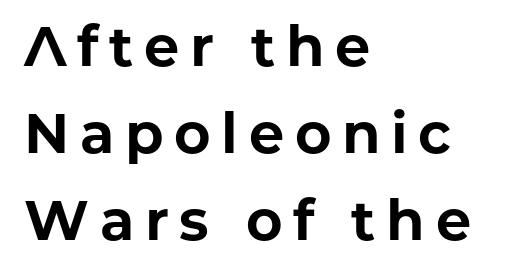
Q: Is the text bold? A: Yes.
Q: Is the text italic (slanted)? A: No, it is upright.
Q: Is the typeface a serif or a sans-serif typeface? A: Sans-serif.
Q: Is the text underlined? A: No.
Q: How is the paragraph aligned? A: Left-aligned.
Q: Is the spacing between lines tight, normal or loose? A: Normal.
Q: Width (condensed, normal, or wide)? A: Normal.
Q: Stroke contrast? A: Low.
Q: x-height? A: Medium.
Q: Monospaced? A: No.
